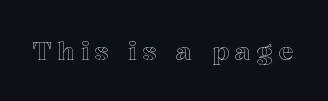
{"italic": "no", "underline": "no", "letter_spacing": "wide", "letter_spacing_em": 0.24, "glyph_px": 25}
